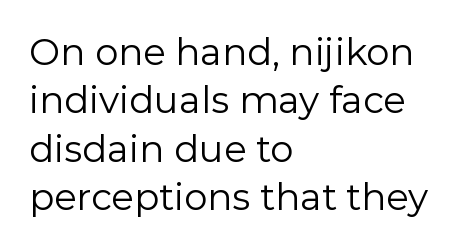
{"serif": "no", "italic": "no", "bold": "no", "weight": "regular", "width": "normal", "stroke_contrast": "low", "x_height": "medium", "monospaced": "no", "underline": "no", "align": "left", "line_spacing": "normal", "line_spacing_ratio": 1.31, "letter_spacing": "normal", "letter_spacing_em": 0.0, "glyph_px": 37}
